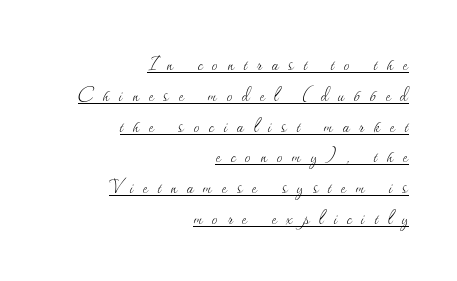
Q: Is the text bold? A: No.
Q: Is the text italic (slanted)? A: Yes.
Q: Is the text underlined? A: Yes.
Q: How is the paragraph aligned? A: Right-aligned.
Q: Is the spacing between letters normal or unusually wide? A: Unusually wide.
Q: Is the spacing between lines tight, normal or loose? A: Normal.
